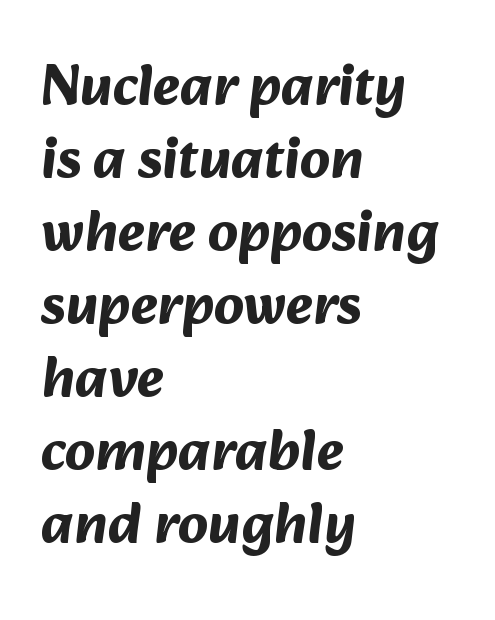
{"serif": "no", "bold": "yes", "weight": "bold", "width": "normal", "stroke_contrast": "medium", "x_height": "medium", "monospaced": "no", "underline": "no", "align": "left", "line_spacing": "normal", "line_spacing_ratio": 1.26, "letter_spacing": "normal", "letter_spacing_em": 0.0, "glyph_px": 58}
